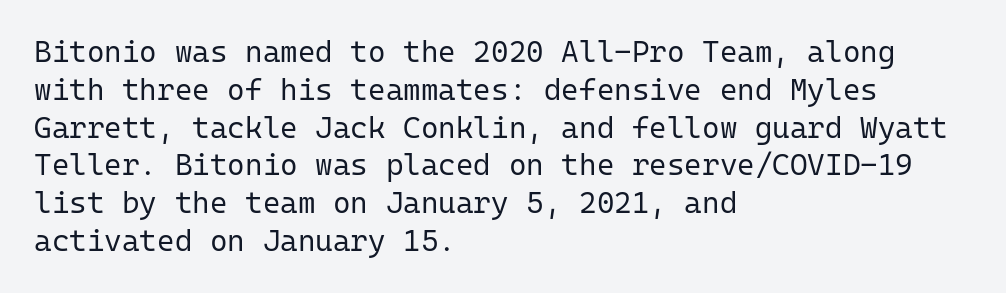
One glance says typical: line gaps are just what's usual. Every stem runs plumb, perpendicular to the baseline. Glyph-to-glyph distance matches everyday printed text. The rendering anchors every line to the left-hand side.
